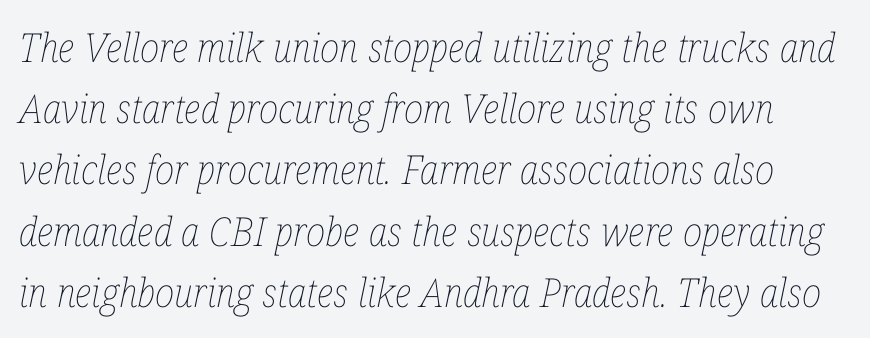
Q: Is the text bold? A: No.
Q: Is the text italic (slanted)? A: Yes, it leans right by about 12 degrees.
Q: Is the text underlined? A: No.
Q: Is the spacing between letters normal or unusually wide? A: Normal.
Q: Is the spacing between lines tight, normal or loose? A: Normal.
Q: Width (condensed, normal, or wide)? A: Condensed.
Q: Stroke contrast? A: Low.
Q: x-height? A: Medium.
Q: Monospaced? A: No.
